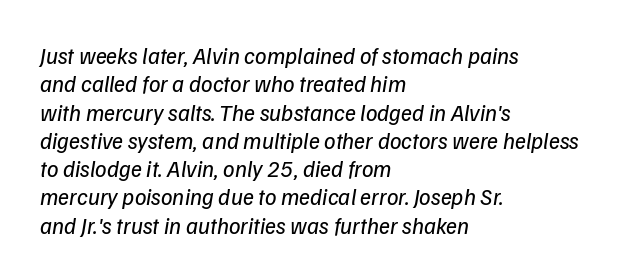
The image shows 23 px text type; set left-aligned, line spacing 1.23x, normal letter spacing, not underlined.
